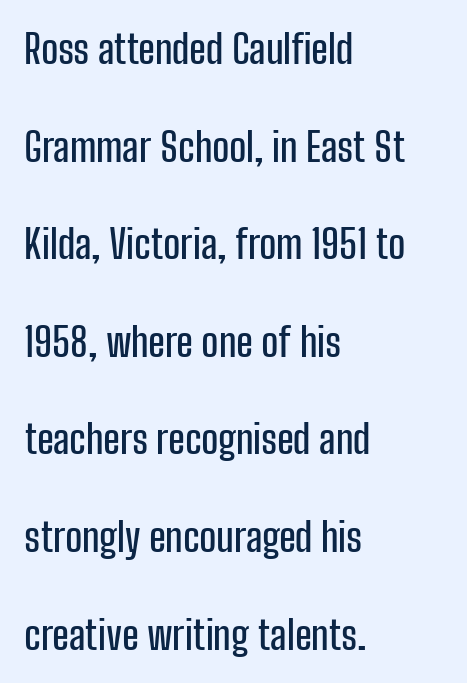
{"serif": "no", "italic": "no", "width": "condensed", "stroke_contrast": "low", "x_height": "medium", "monospaced": "no", "underline": "no", "align": "left", "line_spacing": "loose", "line_spacing_ratio": 2.44, "letter_spacing": "normal", "letter_spacing_em": 0.0, "glyph_px": 40}
